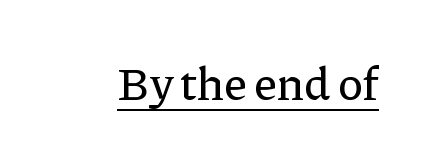
Underlined type. Is the letter spacing exaggerated? No — it looks like the ordinary default. The letters stand straight up with perfectly vertical stems. The typeface chosen for these lines features serifs. Spacing verdict: proportional, widths tailored to each character.
